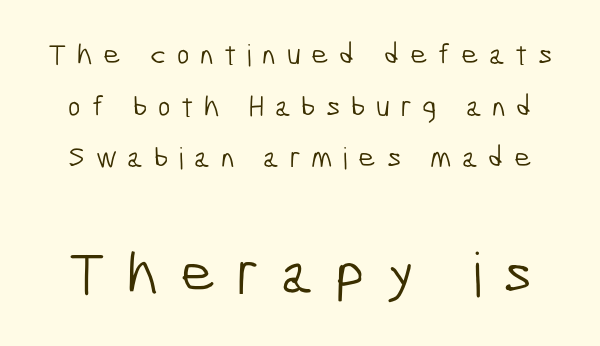
The image shows 61 px light, condensed sans-serif type; set line spacing 1.72x, unusually wide letter spacing (+0.35 em), not underlined; the second (bottom) block is 2.03x larger; low stroke contrast and a medium x-height.
